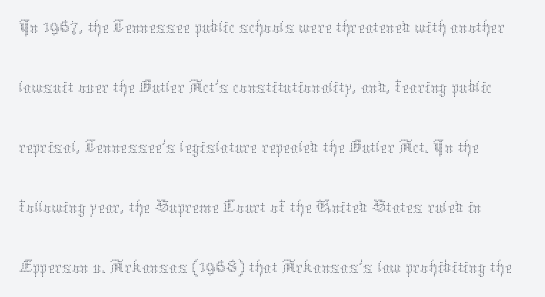
Q: Is the text bold? A: No.
Q: Is the text italic (slanted)? A: No, it is upright.
Q: Is the text underlined? A: No.
Q: Is the spacing between letters normal or unusually wide? A: Normal.
Q: Is the spacing between lines tight, normal or loose? A: Normal.
Q: Width (condensed, normal, or wide)? A: Normal.
Q: Stroke contrast? A: Medium.
Q: x-height? A: Medium.
Q: Monospaced? A: No.
